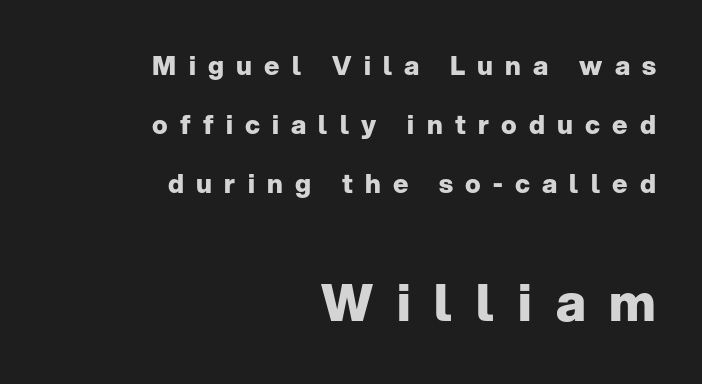
Q: Is the text bold? A: Yes.
Q: Is the text italic (slanted)? A: No, it is upright.
Q: Is the typeface a serif or a sans-serif typeface? A: Sans-serif.
Q: Is the text underlined? A: No.
Q: How is the paragraph aligned? A: Right-aligned.
Q: Is the spacing between letters normal or unusually wide? A: Unusually wide.
Q: Is the spacing between lines tight, normal or loose? A: Loose.
Q: Which block of text is set in a larger size, the first (top) or the second (bottom)? A: The second (bottom) one.
Q: Width (condensed, normal, or wide)? A: Normal.
Q: Stroke contrast? A: Low.
Q: x-height? A: Medium.
Q: Monospaced? A: No.
